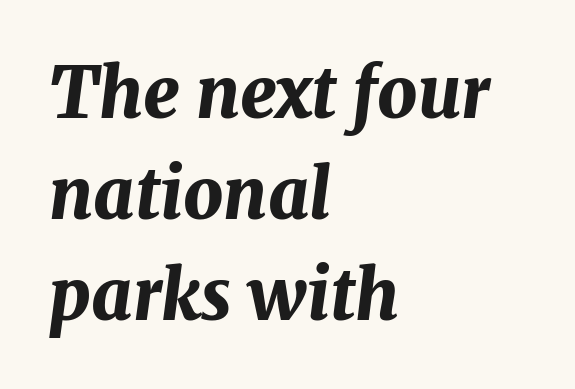
Q: Is the text bold? A: Yes.
Q: Is the text italic (slanted)? A: Yes, it leans right by about 7 degrees.
Q: Is the text underlined? A: No.
Q: How is the paragraph aligned? A: Left-aligned.
Q: Is the spacing between letters normal or unusually wide? A: Normal.
Q: Is the spacing between lines tight, normal or loose? A: Normal.
Q: Width (condensed, normal, or wide)? A: Normal.
Q: Stroke contrast? A: Medium.
Q: x-height? A: Medium.
Q: Monospaced? A: No.
